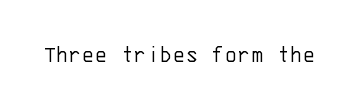
Q: Is the text bold? A: No.
Q: Is the text italic (slanted)? A: No, it is upright.
Q: Is the text underlined? A: No.
Q: Is the spacing between letters normal or unusually wide? A: Normal.
